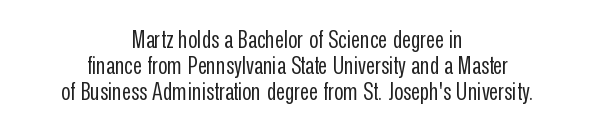
{"italic": "no", "bold": "no", "underline": "no", "align": "center", "line_spacing": "tight", "line_spacing_ratio": 1.04, "letter_spacing": "normal", "letter_spacing_em": 0.0, "glyph_px": 25}
